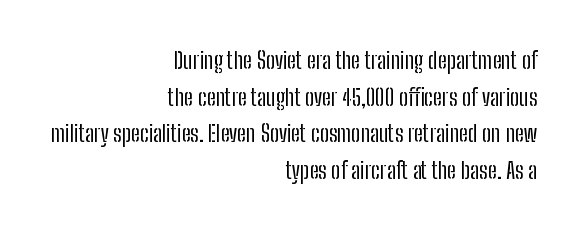
{"italic": "no", "bold": "no", "underline": "no", "align": "right", "line_spacing": "normal", "line_spacing_ratio": 1.59, "letter_spacing": "normal", "letter_spacing_em": 0.0, "glyph_px": 23}
